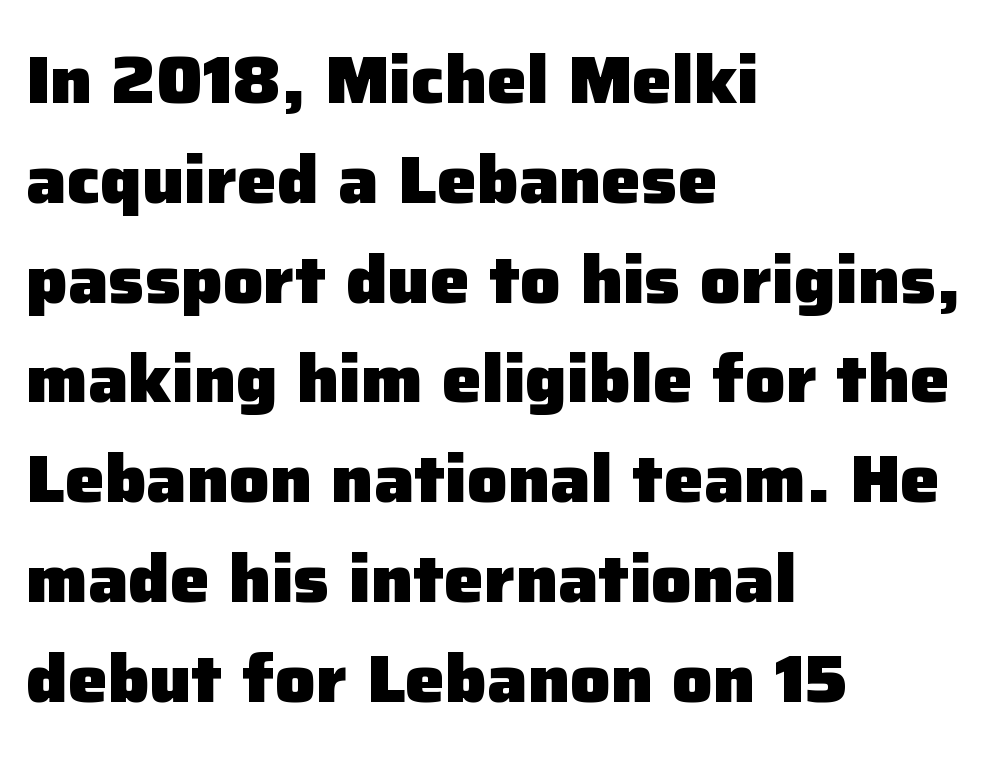
The letterforms sit shoulder to shoulder at normal distance. Quick note: interline space is typical. This rendering employs a face without finishing strokes, i.e., a sans-serif. No word sits above an underline.
